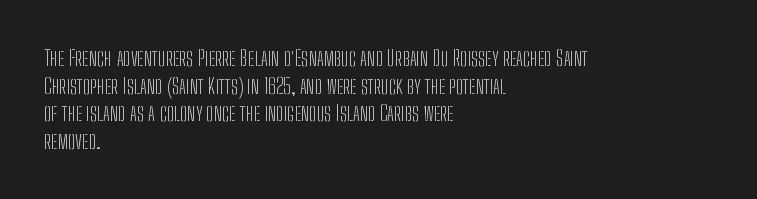
{"italic": "no", "bold": "no", "underline": "no", "align": "left", "line_spacing": "normal", "line_spacing_ratio": 1.26, "letter_spacing": "normal", "letter_spacing_em": 0.0, "glyph_px": 22}
